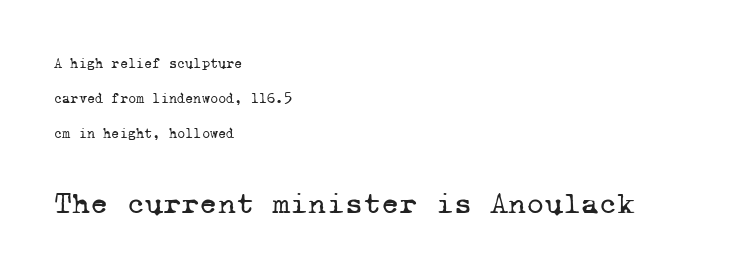
Q: Is the text bold? A: No.
Q: Is the typeface a serif or a sans-serif typeface? A: Serif.
Q: Is the text underlined? A: No.
Q: How is the paragraph aligned? A: Left-aligned.
Q: Is the spacing between letters normal or unusually wide? A: Normal.
Q: Is the spacing between lines tight, normal or loose? A: Loose.
Q: Which block of text is set in a larger size, the first (top) or the second (bottom)? A: The second (bottom) one.
Q: Width (condensed, normal, or wide)? A: Normal.
Q: Stroke contrast? A: Low.
Q: x-height? A: Medium.
Q: Monospaced? A: Yes.
